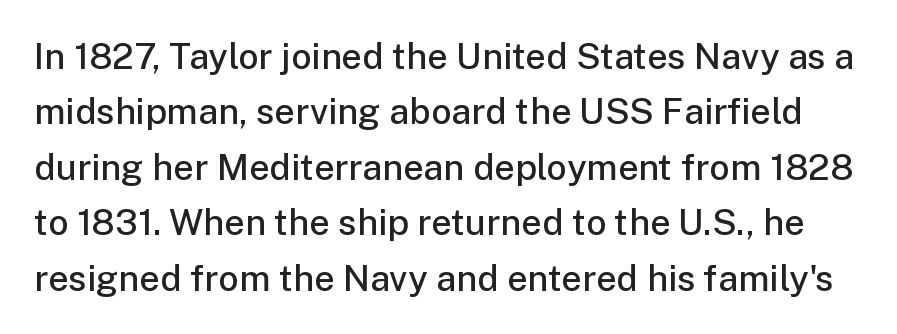
Each word holds together tightly as a unit, with standard inter-letter gaps. The space beneath each line is pristine and unruled. The rendering uses natural spacing where letterforms have individual widths. Evenly set lines give the paragraph a standard silhouette. Caption: semibold face, moderately heavy strokes. Nope, not italic — everything's standing straight.
